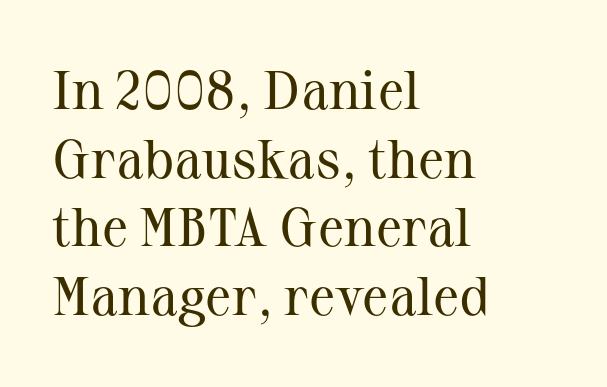
{"serif": "yes", "italic": "no", "bold": "no", "weight": "regular", "width": "normal", "stroke_contrast": "medium", "x_height": "medium", "monospaced": "no", "underline": "no", "align": "left", "line_spacing": "normal", "line_spacing_ratio": 1.25, "letter_spacing": "normal", "letter_spacing_em": 0.0, "glyph_px": 55}
